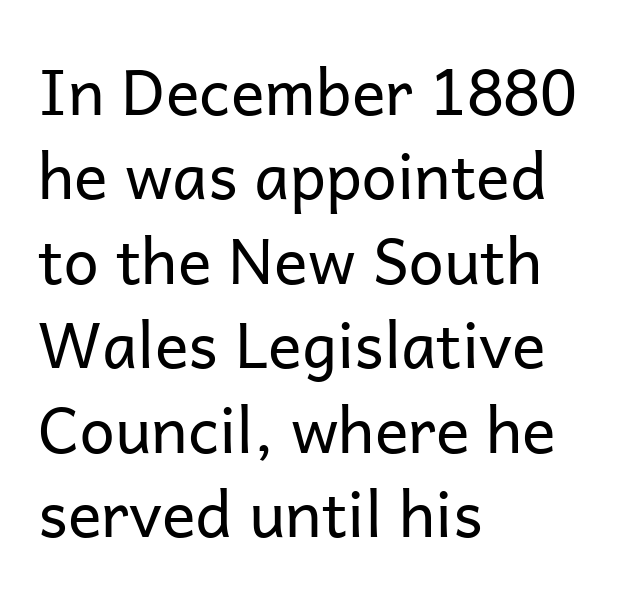
Is the block centered? No — it sits flush against the left margin. Does the leading feel generous? No, just average. The typeface has the unassuming heft of standard copy or less. The gap between lines stays unmarked.
